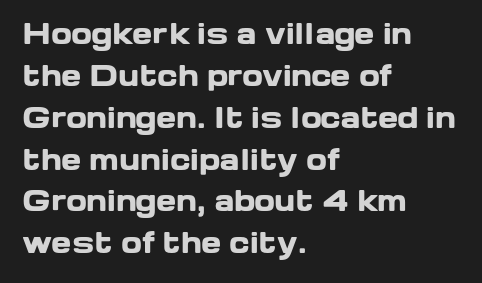
Q: Is the text bold? A: Yes.
Q: Is the text italic (slanted)? A: No, it is upright.
Q: Is the text underlined? A: No.
Q: How is the paragraph aligned? A: Left-aligned.
Q: Is the spacing between letters normal or unusually wide? A: Normal.
Q: Is the spacing between lines tight, normal or loose? A: Normal.
